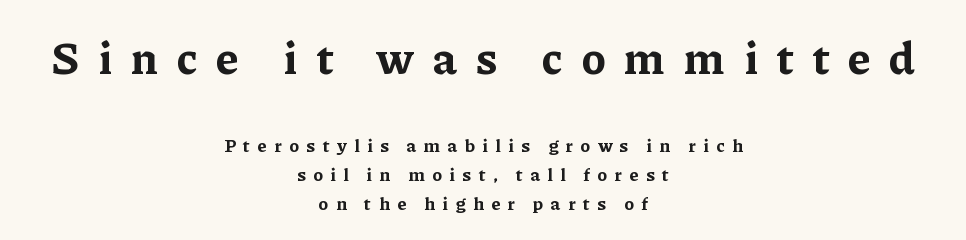
Q: Is the text bold? A: Yes.
Q: Is the text italic (slanted)? A: No, it is upright.
Q: Is the typeface a serif or a sans-serif typeface? A: Serif.
Q: Is the text underlined? A: No.
Q: How is the paragraph aligned? A: Centered.
Q: Is the spacing between letters normal or unusually wide? A: Unusually wide.
Q: Is the spacing between lines tight, normal or loose? A: Normal.
Q: Which block of text is set in a larger size, the first (top) or the second (bottom)? A: The first (top) one.
Q: Width (condensed, normal, or wide)? A: Normal.
Q: Stroke contrast? A: Low.
Q: x-height? A: Medium.
Q: Monospaced? A: No.
